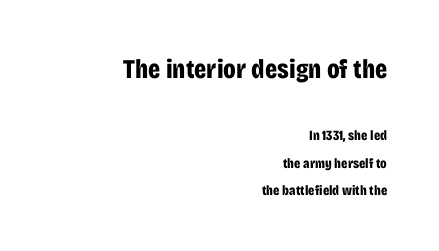
Q: Is the text bold? A: Yes.
Q: Is the text italic (slanted)? A: No, it is upright.
Q: Is the text underlined? A: No.
Q: How is the paragraph aligned? A: Right-aligned.
Q: Is the spacing between letters normal or unusually wide? A: Normal.
Q: Is the spacing between lines tight, normal or loose? A: Loose.
Q: Which block of text is set in a larger size, the first (top) or the second (bottom)? A: The first (top) one.
